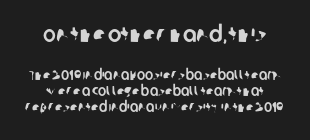
Q: Is the text underlined? A: No.
Q: Is the spacing between letters normal or unusually wide? A: Normal.
Q: Is the spacing between lines tight, normal or loose? A: Tight.
Q: Which block of text is set in a larger size, the first (top) or the second (bottom)? A: The first (top) one.
